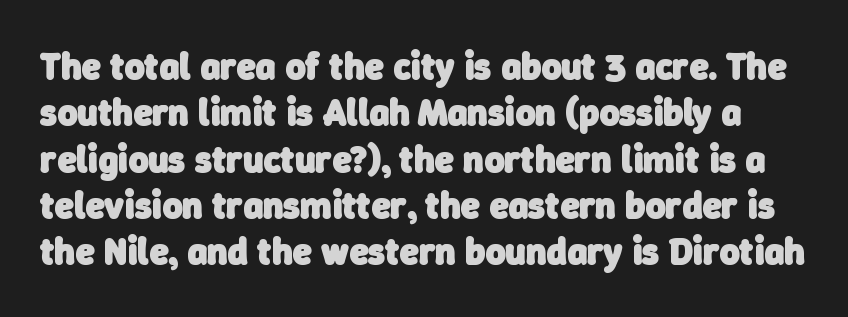
Q: Is the text bold? A: Yes.
Q: Is the typeface a serif or a sans-serif typeface? A: Sans-serif.
Q: Is the text underlined? A: No.
Q: Is the spacing between letters normal or unusually wide? A: Normal.
Q: Width (condensed, normal, or wide)? A: Normal.
Q: Stroke contrast? A: Low.
Q: x-height? A: Medium.
Q: Monospaced? A: No.
